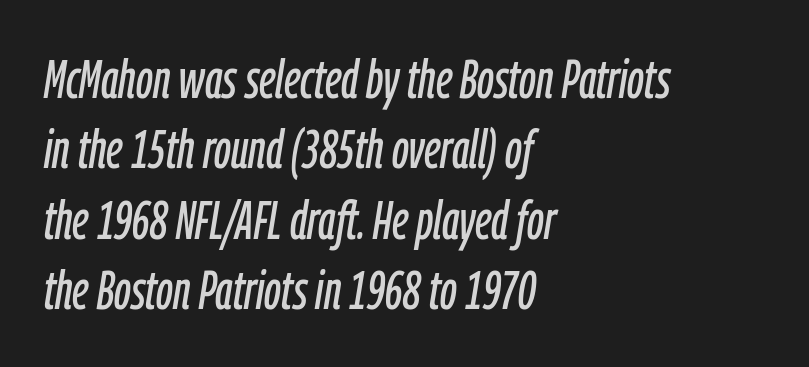
The tracking reads as untouched default to a designer's eye. The vertical gap from one line to the next is medium. Looking at the ascenders, they clearly lean. You could not count columns in this text — the font is proportionally spaced. The gap between lines stays unmarked. All the whitespace from short lines collects on the right.
